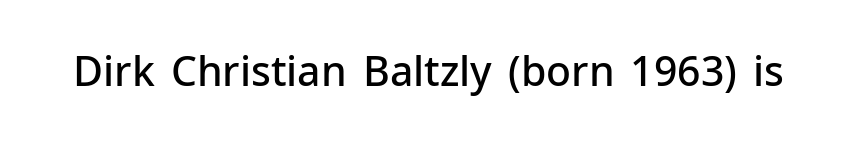
Q: Is the text bold? A: Semi-bold.
Q: Is the text italic (slanted)? A: No, it is upright.
Q: Is the typeface a serif or a sans-serif typeface? A: Sans-serif.
Q: Is the text underlined? A: No.
Q: Is the spacing between letters normal or unusually wide? A: Normal.
Q: Width (condensed, normal, or wide)? A: Normal.
Q: Stroke contrast? A: Low.
Q: x-height? A: Medium.
Q: Monospaced? A: No.
